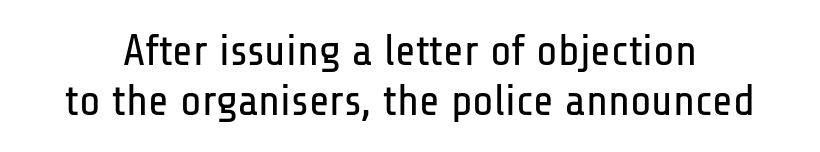
Q: Is the text bold? A: No.
Q: Is the text italic (slanted)? A: No, it is upright.
Q: Is the typeface a serif or a sans-serif typeface? A: Sans-serif.
Q: Is the text underlined? A: No.
Q: Is the spacing between letters normal or unusually wide? A: Normal.
Q: Is the spacing between lines tight, normal or loose? A: Tight.
Q: Width (condensed, normal, or wide)? A: Condensed.
Q: Stroke contrast? A: Low.
Q: x-height? A: Medium.
Q: Monospaced? A: No.
